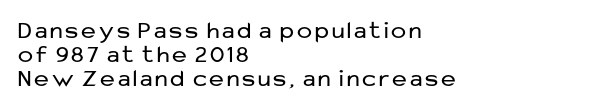
The image shows 25 px text type, upright; set left-aligned, tight line spacing (0.96x), not underlined.
